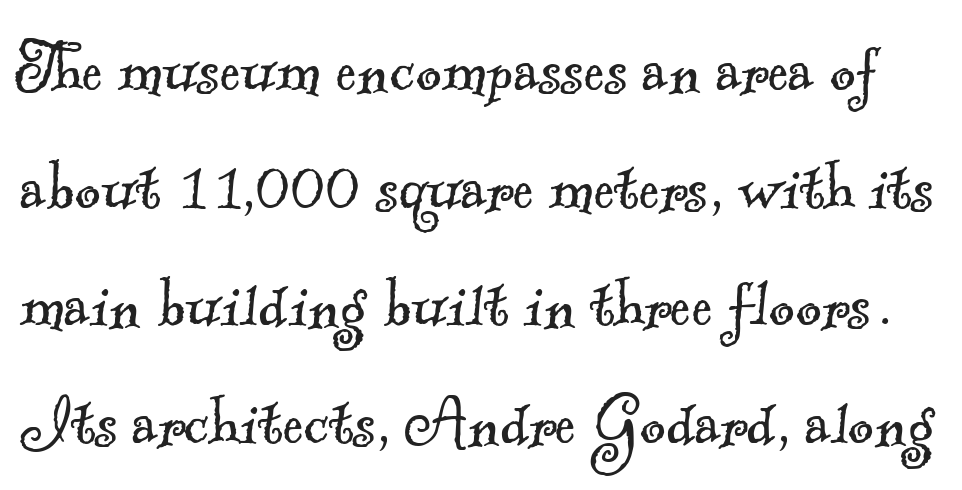
{"serif": "yes", "bold": "no", "weight": "light", "width": "normal", "x_height": "small", "monospaced": "no", "underline": "no", "line_spacing": "normal", "line_spacing_ratio": 1.49, "letter_spacing": "normal", "letter_spacing_em": 0.0, "glyph_px": 79}
